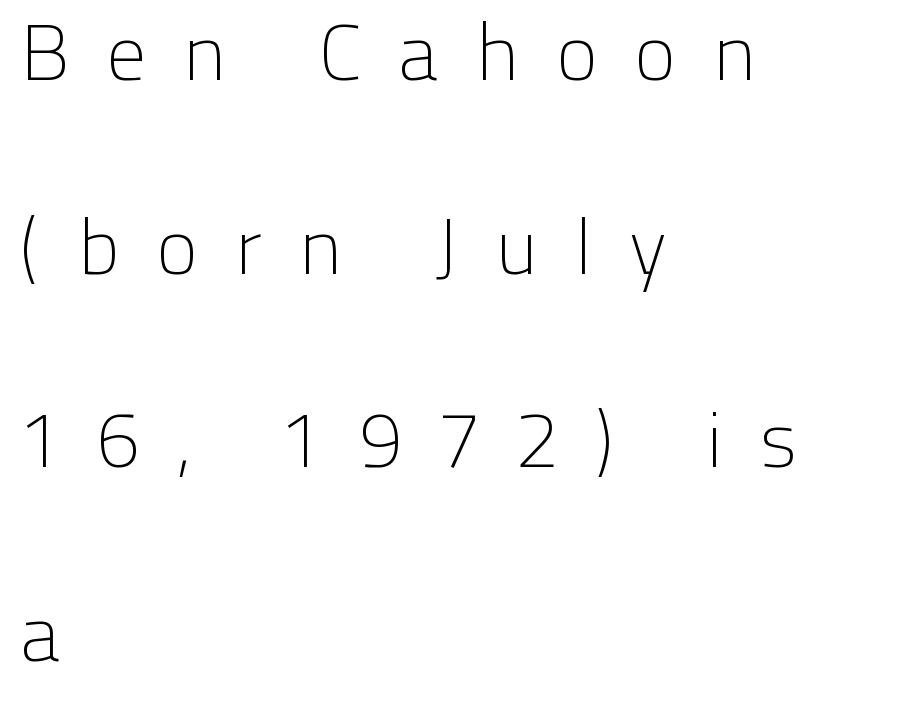
{"serif": "no", "italic": "no", "bold": "no", "weight": "light", "width": "normal", "stroke_contrast": "low", "x_height": "medium", "monospaced": "no", "underline": "no", "align": "left", "line_spacing": "loose", "line_spacing_ratio": 2.45, "letter_spacing": "wide", "letter_spacing_em": 0.46, "glyph_px": 79}
